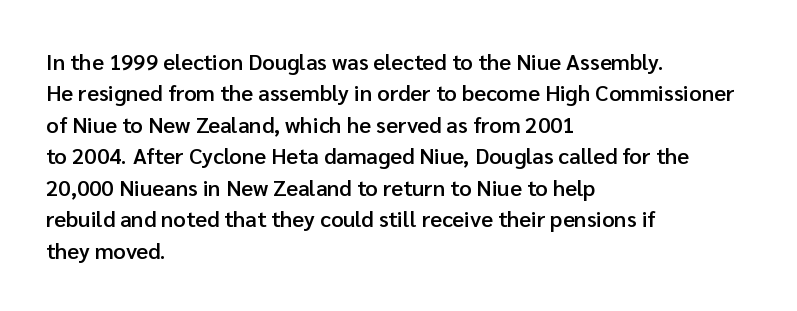
Q: Is the text bold? A: Semi-bold.
Q: Is the text italic (slanted)? A: No, it is upright.
Q: Is the text underlined? A: No.
Q: How is the paragraph aligned? A: Left-aligned.
Q: Is the spacing between letters normal or unusually wide? A: Normal.
Q: Is the spacing between lines tight, normal or loose? A: Normal.
